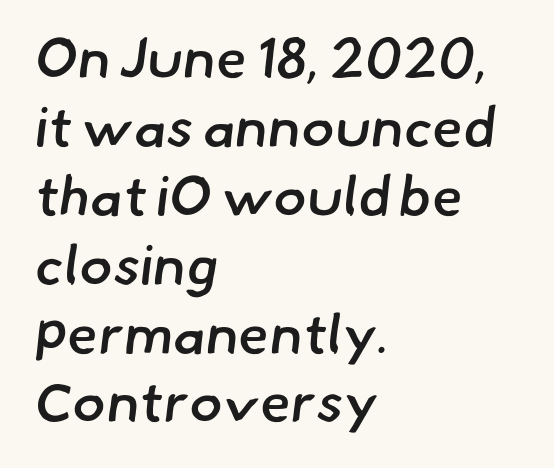
Q: Is the text bold? A: Semi-bold.
Q: Is the typeface a serif or a sans-serif typeface? A: Sans-serif.
Q: Is the text underlined? A: No.
Q: How is the paragraph aligned? A: Left-aligned.
Q: Is the spacing between letters normal or unusually wide? A: Normal.
Q: Width (condensed, normal, or wide)? A: Normal.
Q: Stroke contrast? A: Low.
Q: x-height? A: Small.
Q: Monospaced? A: No.
